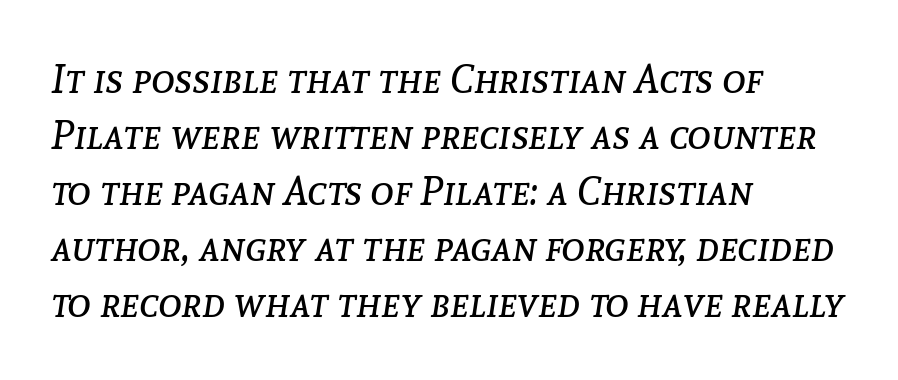
Q: Is the text bold? A: No.
Q: Is the text italic (slanted)? A: Yes, it leans right by about 8 degrees.
Q: Is the text underlined? A: No.
Q: How is the paragraph aligned? A: Left-aligned.
Q: Is the spacing between letters normal or unusually wide? A: Normal.
Q: Is the spacing between lines tight, normal or loose? A: Normal.
Q: Width (condensed, normal, or wide)? A: Normal.
Q: Stroke contrast? A: Low.
Q: x-height? A: Medium.
Q: Monospaced? A: No.
